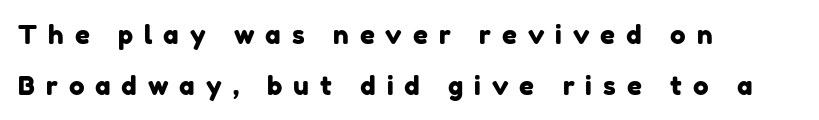
Does extra space separate the letters? Yes, quite a lot of it. Descenders hang freely into open space. In CSS terms this would be text-align: left. Line spacing here is loose.
